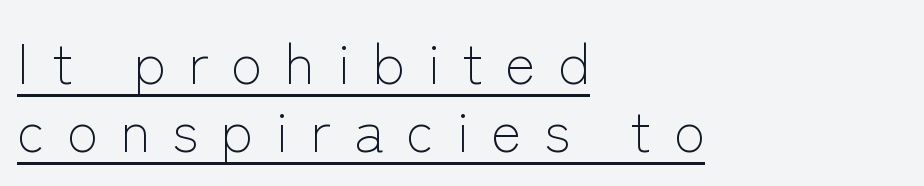
{"serif": "no", "italic": "no", "bold": "no", "weight": "light", "width": "normal", "stroke_contrast": "low", "x_height": "medium", "monospaced": "no", "underline": "yes", "align": "left", "line_spacing_ratio": 1.19, "letter_spacing": "wide", "letter_spacing_em": 0.39, "glyph_px": 57}
